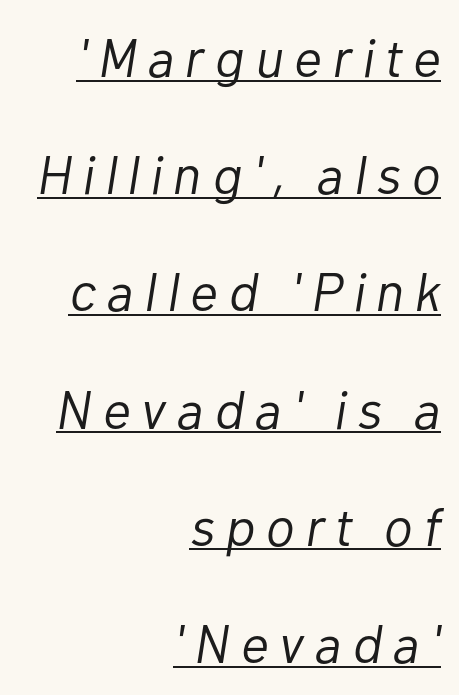
The image shows 54 px light type, italic (leaning right); set right-aligned, loose line spacing (2.17x), unusually wide letter spacing (+0.2 em), underlined; low stroke contrast and a medium x-height.
